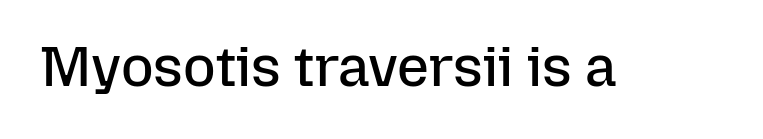
The image shows 56 px regular-weight type, upright; set normal letter spacing, not underlined; low stroke contrast and a medium x-height.
